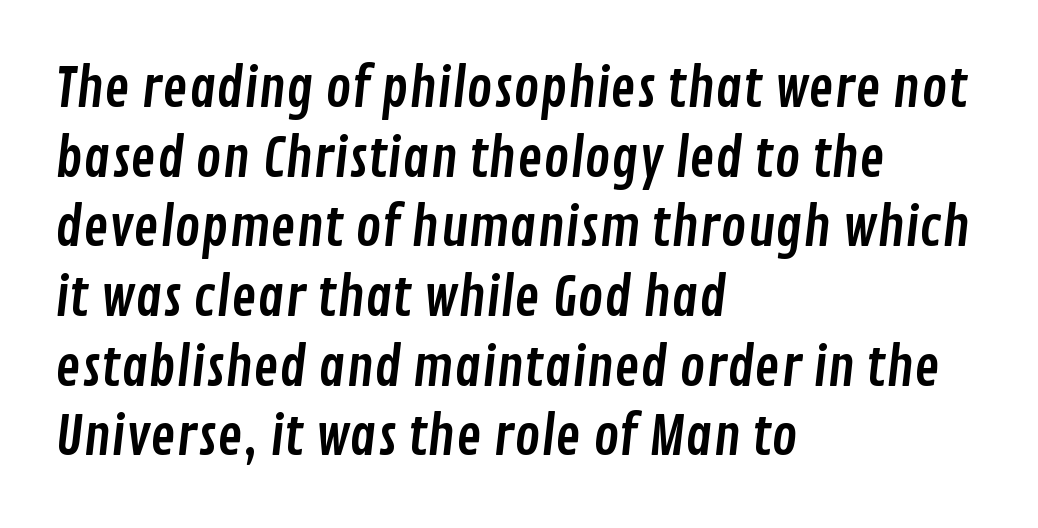
Q: Is the typeface a serif or a sans-serif typeface? A: Sans-serif.
Q: Is the text underlined? A: No.
Q: How is the paragraph aligned? A: Left-aligned.
Q: Is the spacing between letters normal or unusually wide? A: Normal.
Q: Is the spacing between lines tight, normal or loose? A: Normal.
Q: Width (condensed, normal, or wide)? A: Condensed.
Q: Stroke contrast? A: Low.
Q: x-height? A: Medium.
Q: Monospaced? A: No.
